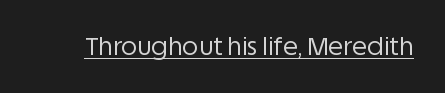
The image shows 25 px text type, upright; set normal letter spacing, underlined.
